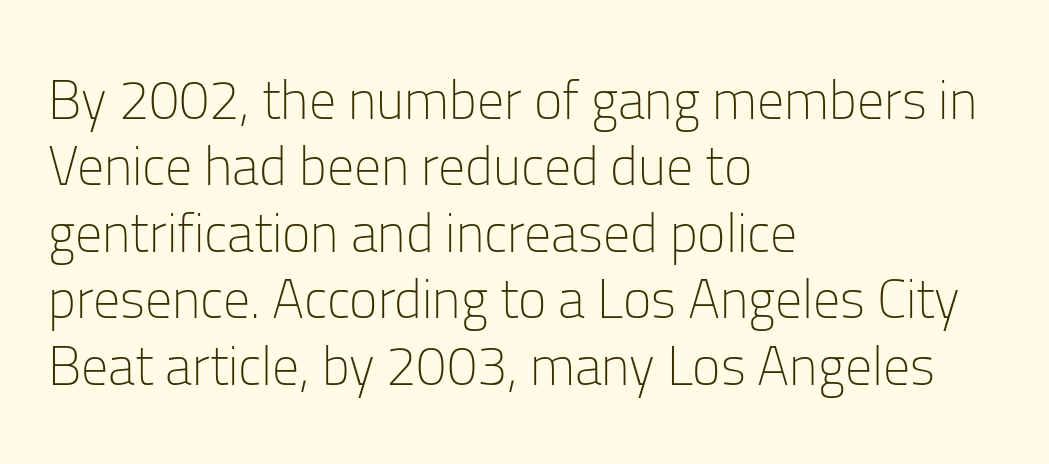
{"serif": "no", "italic": "no", "bold": "no", "weight": "light", "width": "normal", "stroke_contrast": "low", "x_height": "medium", "monospaced": "no", "underline": "no", "align": "left", "line_spacing_ratio": 1.23, "letter_spacing": "normal", "letter_spacing_em": 0.0, "glyph_px": 54}
